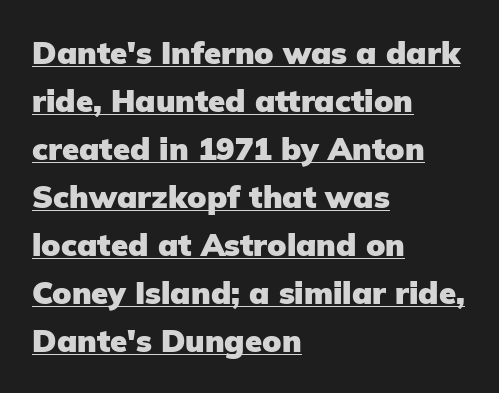
{"serif": "no", "italic": "no", "bold": "yes", "weight": "heavy", "width": "normal", "stroke_contrast": "low", "x_height": "medium", "monospaced": "no", "underline": "yes", "align": "left", "line_spacing": "normal", "line_spacing_ratio": 1.55, "letter_spacing": "normal", "letter_spacing_em": 0.0, "glyph_px": 31}
